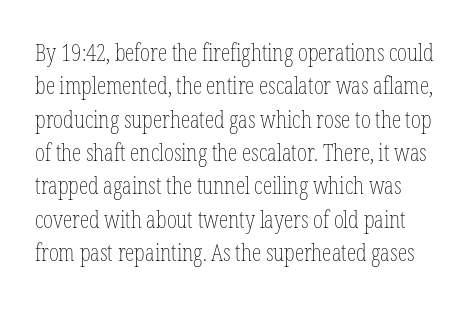
The image shows 24 px text type, upright; set normal line spacing (1.39x), normal letter spacing, not underlined.
